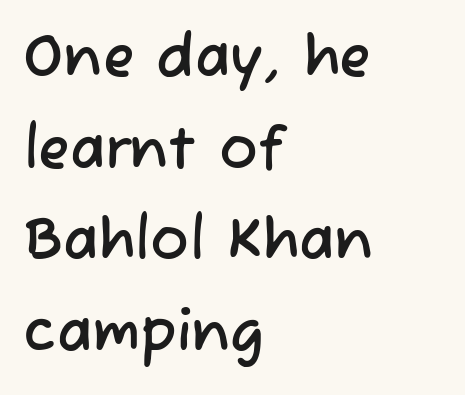
Where is the straight margin? On the left. This sample has the flowing, uneven cadence of proportional lettering. The passage shown stacks its lines at a standard gap. Honestly, there is no underline to notice here at all.
